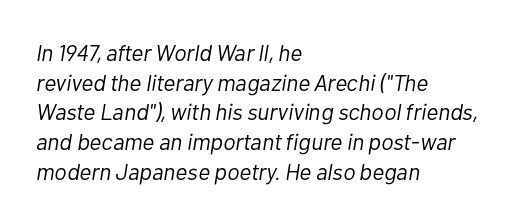
Q: Is the text bold? A: No.
Q: Is the text italic (slanted)? A: Yes, it leans right by about 10 degrees.
Q: Is the text underlined? A: No.
Q: How is the paragraph aligned? A: Left-aligned.
Q: Is the spacing between letters normal or unusually wide? A: Normal.
Q: Is the spacing between lines tight, normal or loose? A: Normal.
